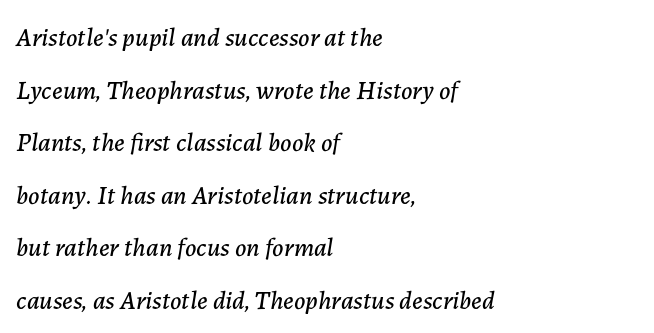
Slanted lettering throughout. The lines are spread far apart with generous leading. Plain, unruled lines of type. In terms of letterspacing, this is plain default setting. Visually the block forms a straight wall on the left and a jagged coastline on the right.
